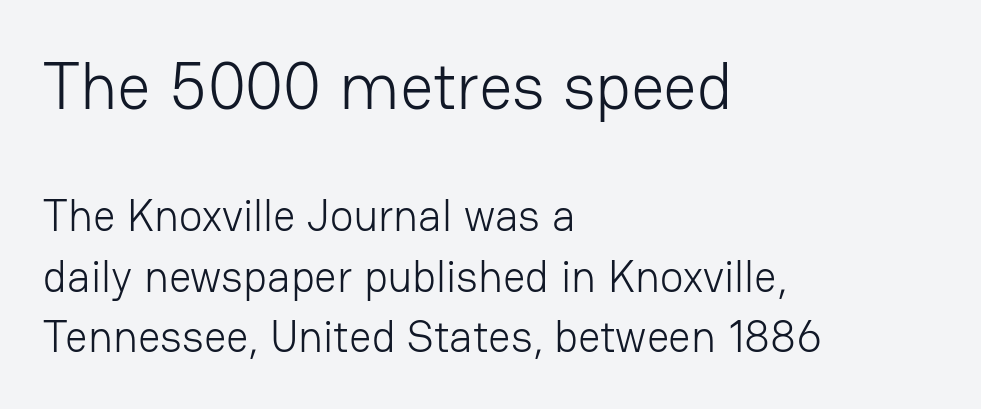
Q: Is the text bold? A: No.
Q: Is the text italic (slanted)? A: No, it is upright.
Q: Is the typeface a serif or a sans-serif typeface? A: Sans-serif.
Q: Is the text underlined? A: No.
Q: How is the paragraph aligned? A: Left-aligned.
Q: Is the spacing between letters normal or unusually wide? A: Normal.
Q: Is the spacing between lines tight, normal or loose? A: Normal.
Q: Which block of text is set in a larger size, the first (top) or the second (bottom)? A: The first (top) one.
Q: Width (condensed, normal, or wide)? A: Normal.
Q: Stroke contrast? A: Low.
Q: x-height? A: Medium.
Q: Monospaced? A: No.
